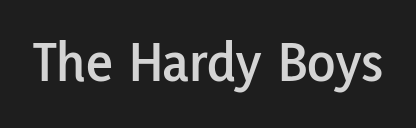
Style check: upright. There is no visible air inserted between adjacent glyphs. Regarding serifs, this sample does without them. Each letter keeps its own natural width here, so spacing adapts to shape. A bare baseline throughout the passage.
